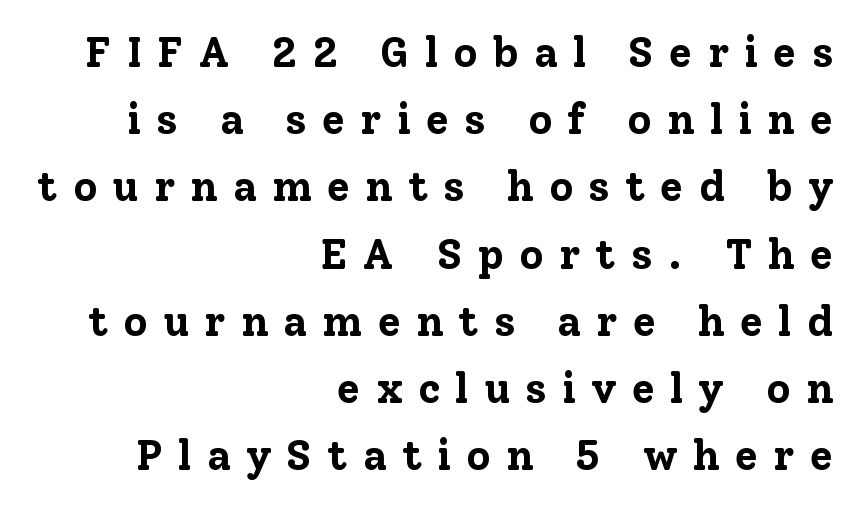
These lines carry a lot of weight — the face is fully bold. No italicization has been applied; the sample stays upright. Notice how the passage keeps a crisp vertical edge on the right only. These lines are rendered in a variable-pitch font.
